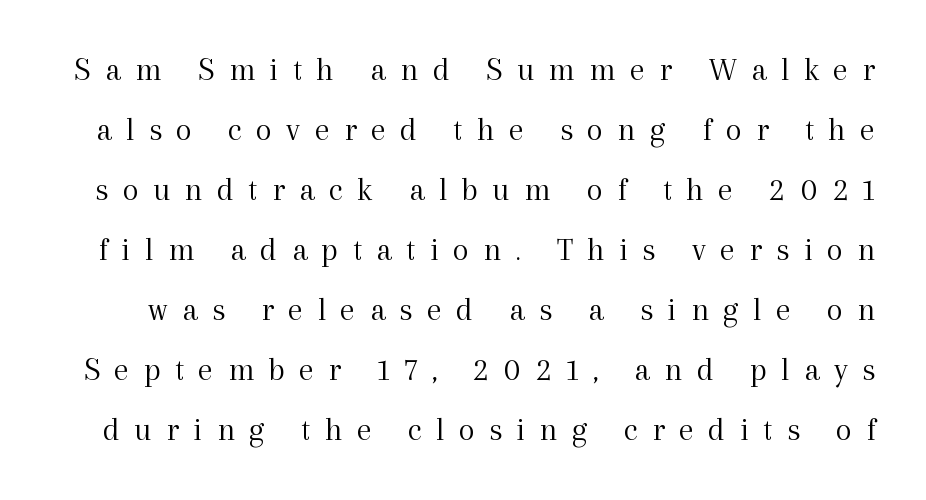
Q: Is the text bold? A: No.
Q: Is the text italic (slanted)? A: No, it is upright.
Q: Is the typeface a serif or a sans-serif typeface? A: Serif.
Q: Is the text underlined? A: No.
Q: Is the spacing between letters normal or unusually wide? A: Unusually wide.
Q: Width (condensed, normal, or wide)? A: Normal.
Q: x-height? A: Medium.
Q: Monospaced? A: No.
